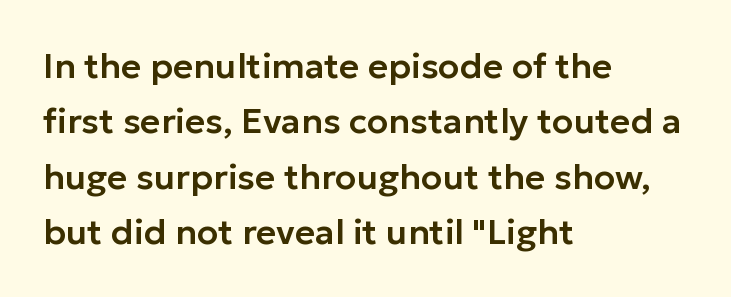
Posture: straight, roman, zero tilt. Stroke terminals: plain, sans-serif. Leading: standard. The rendering uses natural spacing where letterforms have individual widths. Is the letter spacing exaggerated? No — it looks like the ordinary default. The rag falls on the right side of this text block.
